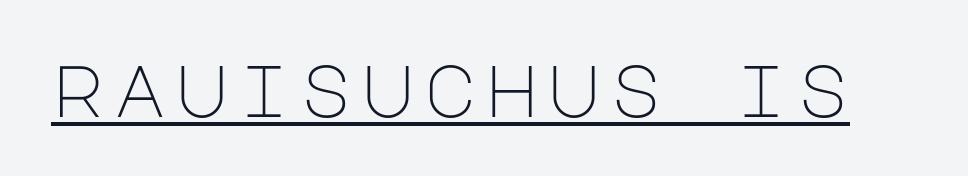
The image shows 73 px light sans-serif type, upright; set underlined; low stroke contrast and a large x-height.
